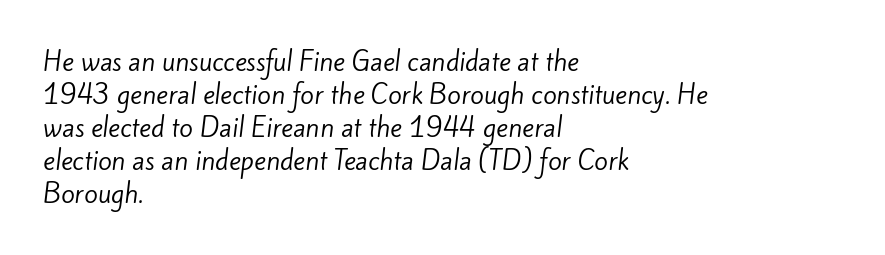
The image shows 25 px text type; set left-aligned, normal line spacing (1.32x), normal letter spacing, not underlined.
